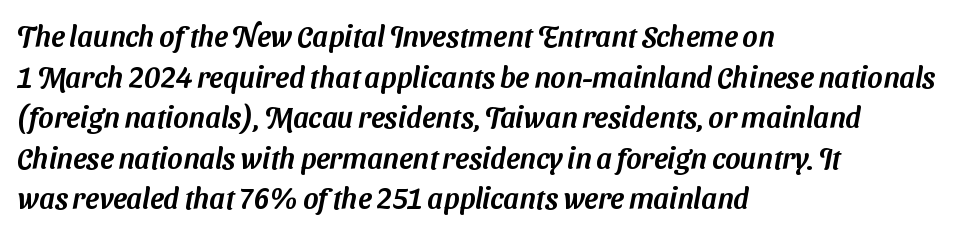
Q: Is the typeface a serif or a sans-serif typeface? A: Sans-serif.
Q: Is the text underlined? A: No.
Q: How is the paragraph aligned? A: Left-aligned.
Q: Is the spacing between letters normal or unusually wide? A: Normal.
Q: Is the spacing between lines tight, normal or loose? A: Normal.
Q: Width (condensed, normal, or wide)? A: Normal.
Q: Stroke contrast? A: Medium.
Q: x-height? A: Medium.
Q: Monospaced? A: No.
